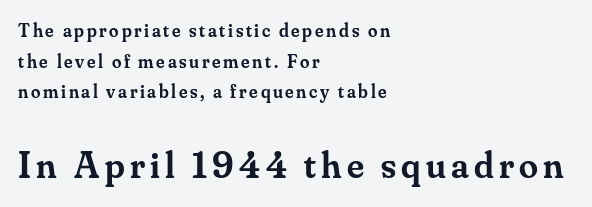
Each row of text sits above clean, open space. Compared with typical paragraphs, the rows here are spaced about the same. Summary of weight: moderately heavy, a semibold. Line beginnings align vertically; line endings do not. Here the designer chose a conventional face with non-uniform glyph widths. The emphasis by scale lands on block number two, below.
